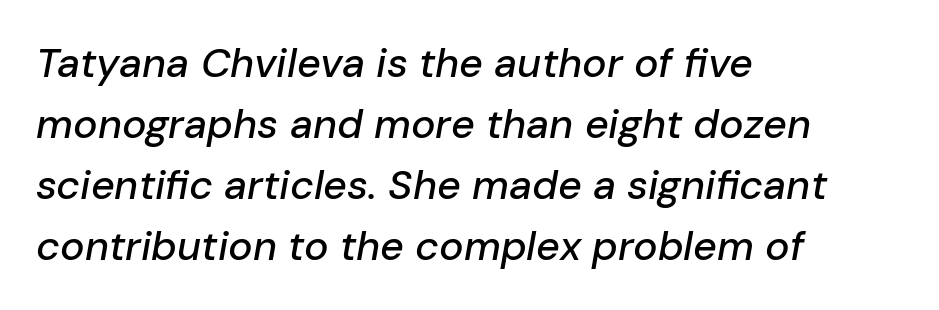
{"italic": "yes", "lean": "right", "slant_degrees": 10, "width": "normal", "stroke_contrast": "low", "x_height": "medium", "monospaced": "no", "underline": "no", "align": "left", "line_spacing": "normal", "line_spacing_ratio": 1.49, "letter_spacing": "normal", "letter_spacing_em": 0.0, "glyph_px": 41}
